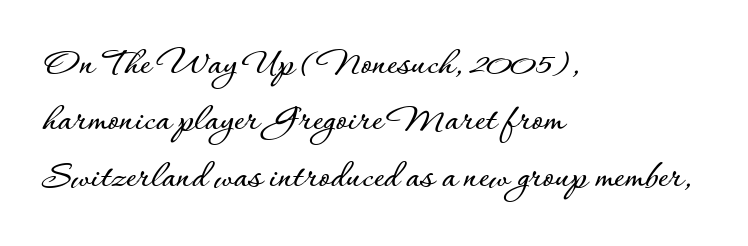
{"width": "normal", "stroke_contrast": "low", "x_height": "small", "monospaced": "no", "underline": "no", "align": "left", "line_spacing": "normal", "line_spacing_ratio": 1.41, "letter_spacing": "normal", "letter_spacing_em": 0.0, "glyph_px": 40}
